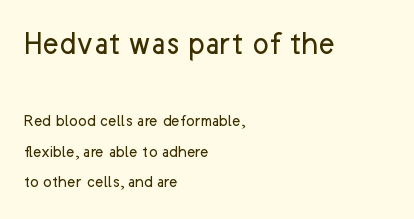
Q: Is the text bold? A: No.
Q: Is the text italic (slanted)? A: No, it is upright.
Q: Is the typeface a serif or a sans-serif typeface? A: Sans-serif.
Q: Is the text underlined? A: No.
Q: How is the paragraph aligned? A: Left-aligned.
Q: Is the spacing between letters normal or unusually wide? A: Normal.
Q: Is the spacing between lines tight, normal or loose? A: Normal.
Q: Which block of text is set in a larger size, the first (top) or the second (bottom)? A: The first (top) one.
Q: Width (condensed, normal, or wide)? A: Normal.
Q: Stroke contrast? A: Low.
Q: x-height? A: Medium.
Q: Monospaced? A: No.
